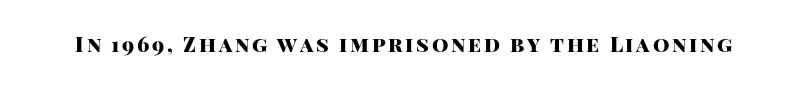
The image shows 21 px bold type, upright; set not underlined.
